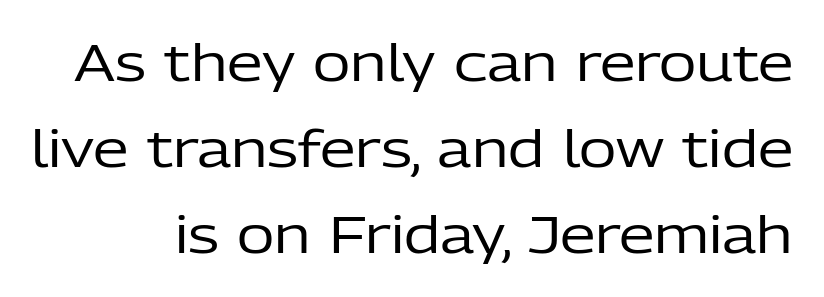
This is the regular roman posture of the typeface. Leading matches the norm, producing a regular column. In terms of letterspacing, this is plain default setting. Letterform terminals end flat and unadorned throughout the passage.
